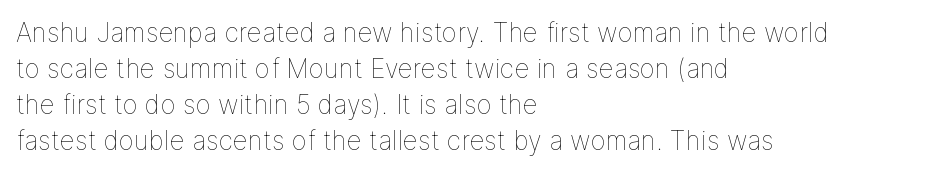
Teacher's note: observe the even left margin — that is flush-left alignment. Students, note that the glyphs here touch the page at normal intervals. Do the letters lean? They stand straight. Descenders hang freely into open space. Stem width sits at or under what a default text font uses.
